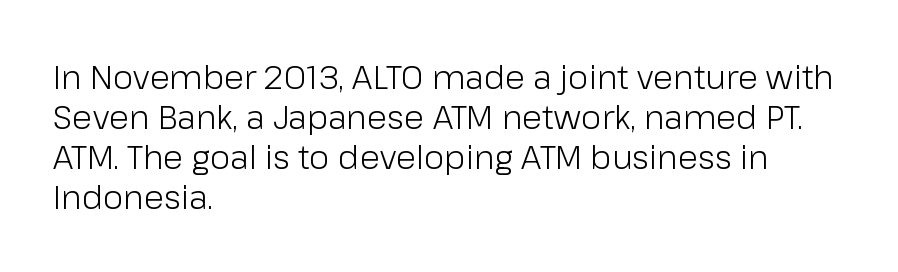
Q: Is the text bold? A: No.
Q: Is the text italic (slanted)? A: No, it is upright.
Q: Is the typeface a serif or a sans-serif typeface? A: Sans-serif.
Q: Is the text underlined? A: No.
Q: How is the paragraph aligned? A: Left-aligned.
Q: Is the spacing between letters normal or unusually wide? A: Normal.
Q: Width (condensed, normal, or wide)? A: Normal.
Q: Stroke contrast? A: Low.
Q: x-height? A: Medium.
Q: Monospaced? A: No.
